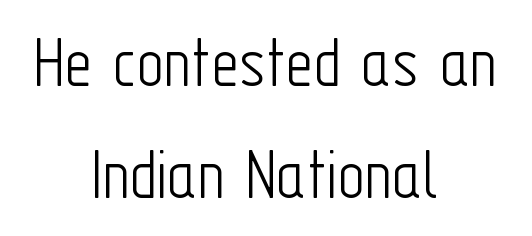
The letterforms sit shoulder to shoulder at normal distance. Beneath every word, the page is bare. Nothing heavy about these letters — not bold at all. The font family rendered here belongs to the sans-serif group. Horizontally, the lines are justified to the midpoint only. Spacing verdict: proportional, widths tailored to each character.
